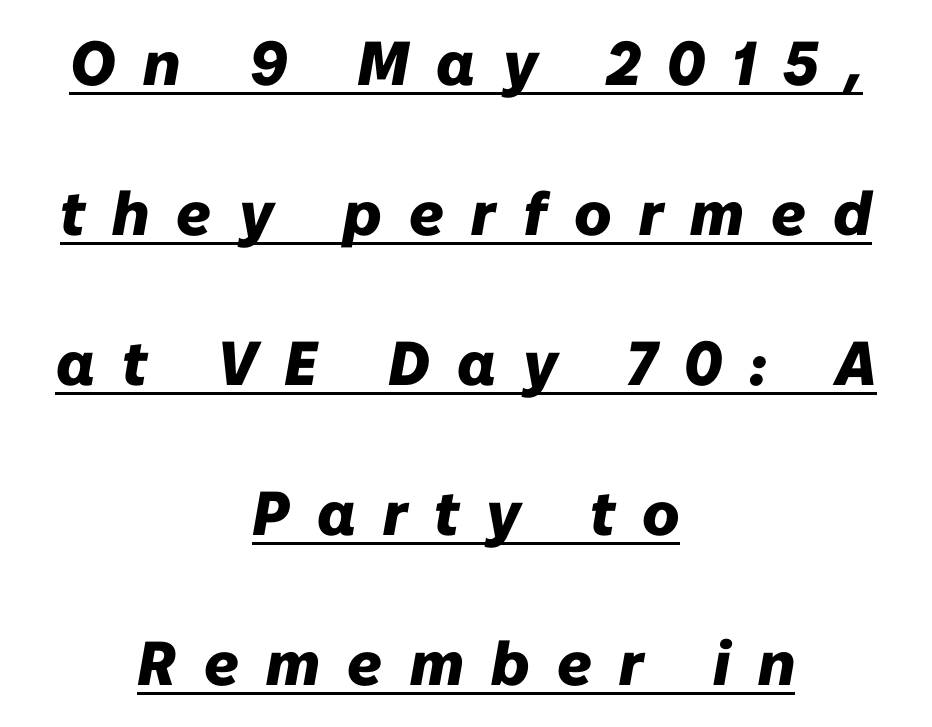
The image shows 62 px heavy type, italic (leaning right); set centered, loose line spacing (2.42x), unusually wide letter spacing (+0.44 em), underlined; low stroke contrast and a medium x-height.
